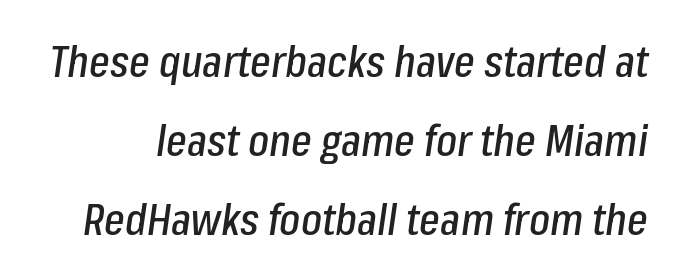
Q: Is the text italic (slanted)? A: Yes, it leans right by about 8 degrees.
Q: Is the text underlined? A: No.
Q: Is the spacing between letters normal or unusually wide? A: Normal.
Q: Width (condensed, normal, or wide)? A: Condensed.
Q: Stroke contrast? A: Low.
Q: x-height? A: Medium.
Q: Monospaced? A: No.
